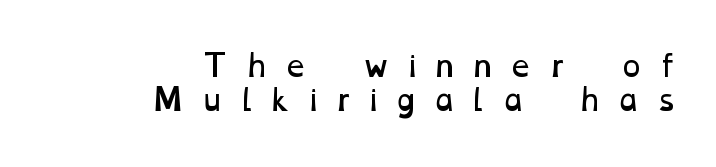
{"bold": "no", "weight": "regular", "width": "wide", "stroke_contrast": "low", "x_height": "medium", "monospaced": "no", "underline": "no", "align": "right", "line_spacing_ratio": 1.18, "letter_spacing": "wide", "letter_spacing_em": 0.5, "glyph_px": 29}
